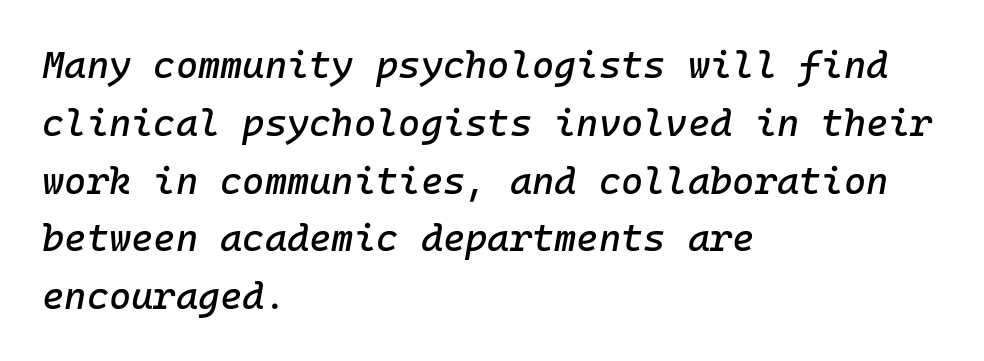
Q: Is the text italic (slanted)? A: Yes, it leans right by about 10 degrees.
Q: Is the text underlined? A: No.
Q: How is the paragraph aligned? A: Left-aligned.
Q: Is the spacing between letters normal or unusually wide? A: Normal.
Q: Is the spacing between lines tight, normal or loose? A: Normal.
Q: Width (condensed, normal, or wide)? A: Normal.
Q: Stroke contrast? A: Low.
Q: x-height? A: Medium.
Q: Monospaced? A: Yes.
